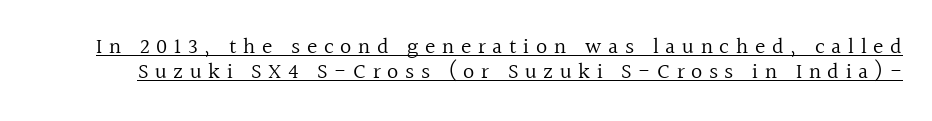
Q: Is the text bold? A: No.
Q: Is the text italic (slanted)? A: No, it is upright.
Q: Is the text underlined? A: Yes.
Q: Is the spacing between letters normal or unusually wide? A: Unusually wide.
Q: Is the spacing between lines tight, normal or loose? A: Tight.
